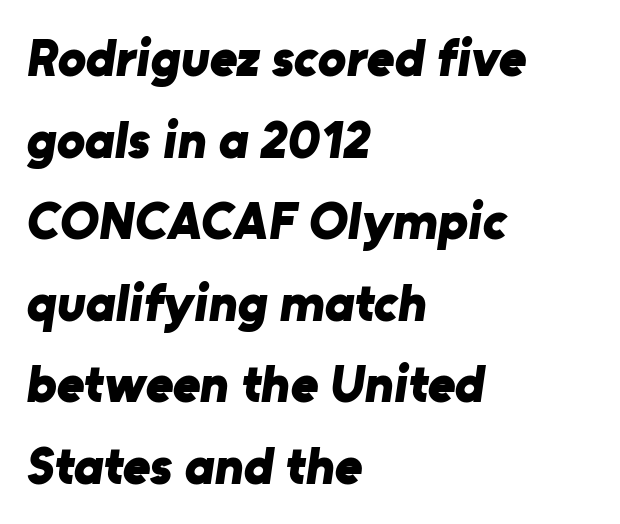
A typesetter would call this zero additional tracking. Heavy, bold letterforms. This sample is left-justified, so line endings fall wherever the words run out. Observe the absence of serifs on each vertical stroke in this sample.
